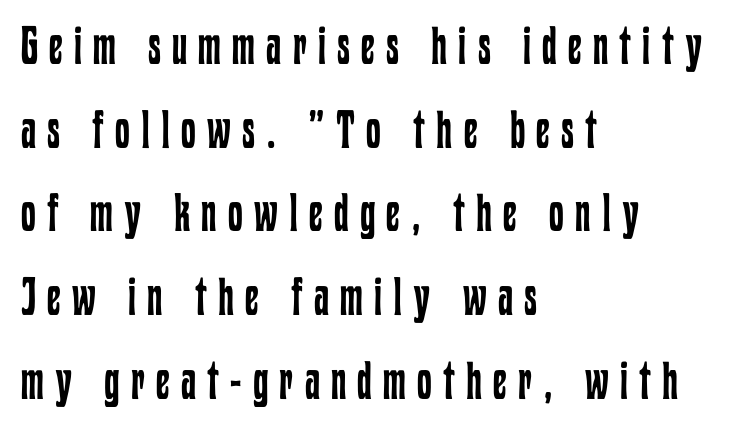
Q: Is the text bold? A: No.
Q: Is the text italic (slanted)? A: No, it is upright.
Q: Is the text underlined? A: No.
Q: How is the paragraph aligned? A: Left-aligned.
Q: Is the spacing between letters normal or unusually wide? A: Unusually wide.
Q: Is the spacing between lines tight, normal or loose? A: Normal.
Q: Width (condensed, normal, or wide)? A: Condensed.
Q: Stroke contrast? A: Low.
Q: x-height? A: Medium.
Q: Monospaced? A: No.
